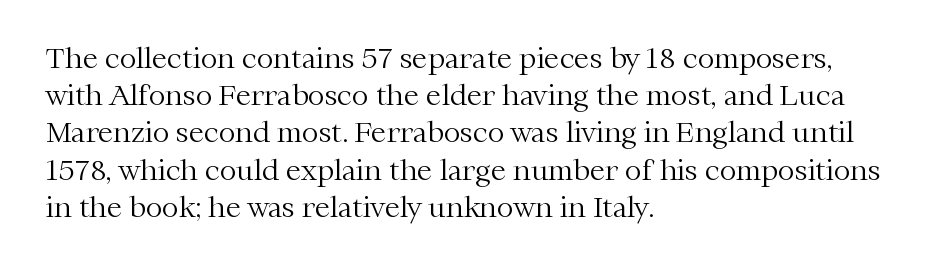
Q: Is the text bold? A: No.
Q: Is the text italic (slanted)? A: No, it is upright.
Q: Is the typeface a serif or a sans-serif typeface? A: Serif.
Q: Is the text underlined? A: No.
Q: How is the paragraph aligned? A: Left-aligned.
Q: Is the spacing between letters normal or unusually wide? A: Normal.
Q: Is the spacing between lines tight, normal or loose? A: Normal.
Q: Width (condensed, normal, or wide)? A: Normal.
Q: Stroke contrast? A: Medium.
Q: x-height? A: Medium.
Q: Monospaced? A: No.
